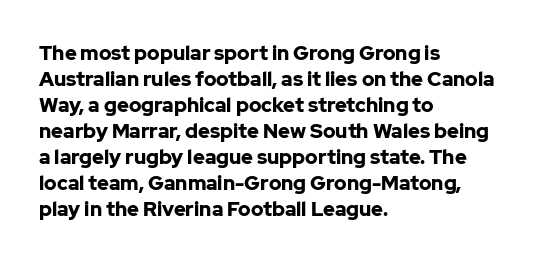
Q: Is the text bold? A: Yes.
Q: Is the text italic (slanted)? A: No, it is upright.
Q: Is the text underlined? A: No.
Q: How is the paragraph aligned? A: Left-aligned.
Q: Is the spacing between letters normal or unusually wide? A: Normal.
Q: Is the spacing between lines tight, normal or loose? A: Normal.
